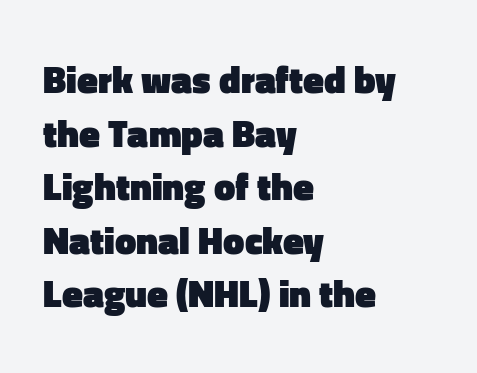
{"serif": "no", "italic": "no", "bold": "yes", "weight": "heavy", "width": "normal", "stroke_contrast": "low", "x_height": "medium", "monospaced": "no", "underline": "no", "align": "left", "line_spacing": "normal", "line_spacing_ratio": 1.41, "letter_spacing": "normal", "letter_spacing_em": 0.0, "glyph_px": 38}
